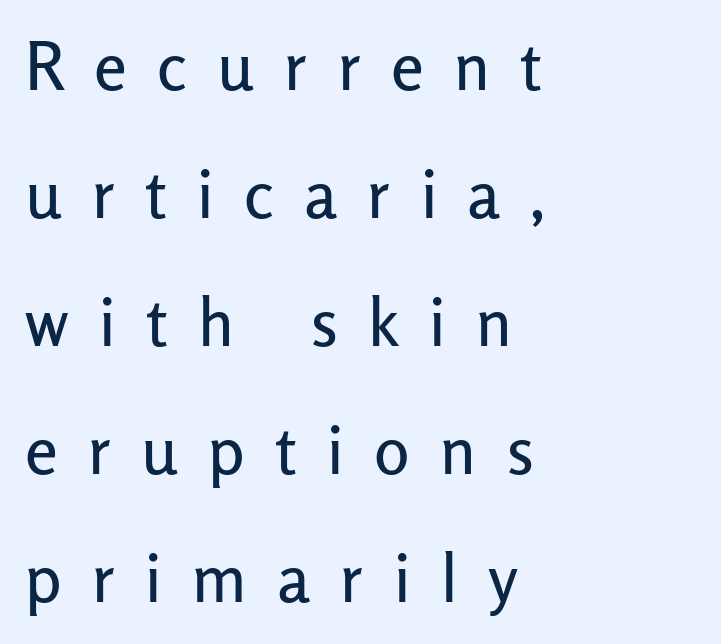
This sample is left-justified, so line endings fall wherever the words run out. Check the space under the baseline: it is left empty. If you measured baseline to baseline, you'd find a long distance. There is plenty of visible air inserted between adjacent glyphs. The letters advance in unequal steps, a hallmark of proportional type. Tall strokes in this sample are plumb rather than angled.
